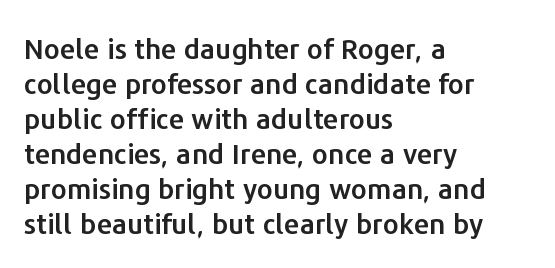
The image shows 28 px sans-serif type, upright; set left-aligned, normal line spacing (1.25x), normal letter spacing, not underlined; low stroke contrast and a medium x-height.
